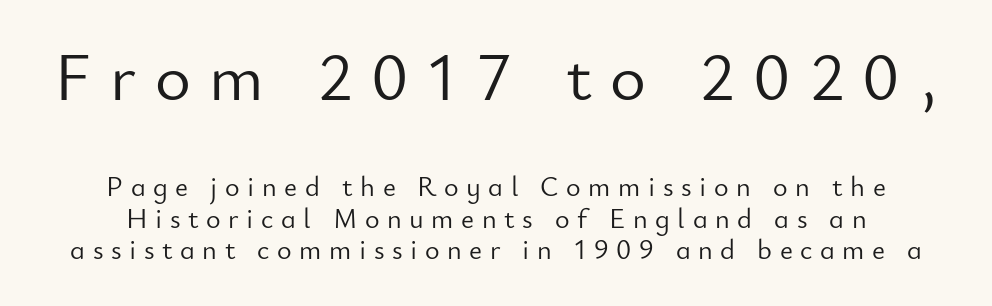
The image shows 69 px light sans-serif type, upright; set centered, tight line spacing (1.13x), unusually wide letter spacing (+0.27 em), not underlined; the first (top) block is 2.46x larger; low stroke contrast and a small x-height.
